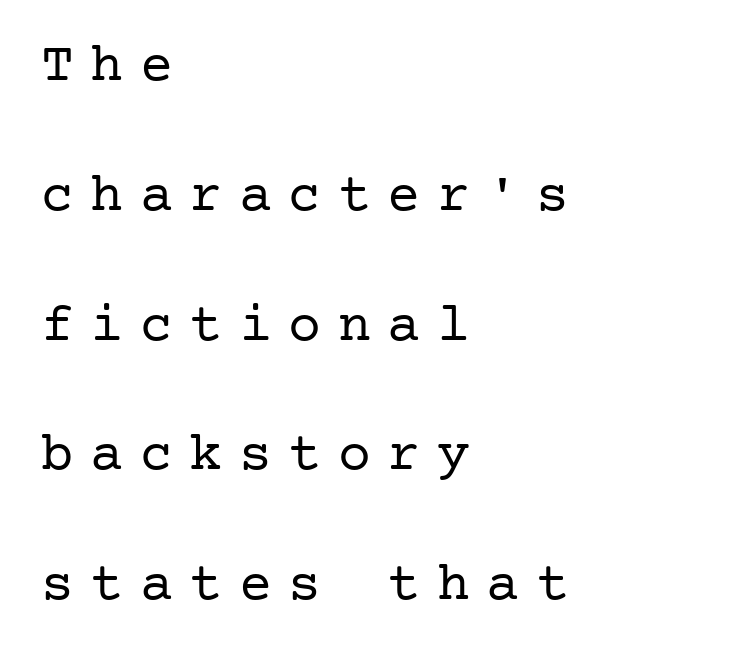
{"serif": "yes", "italic": "no", "bold": "no", "weight": "regular", "width": "normal", "stroke_contrast": "low", "x_height": "medium", "underline": "no", "align": "left", "line_spacing": "loose", "line_spacing_ratio": 2.36, "letter_spacing": "wide", "letter_spacing_em": 0.3, "glyph_px": 55}
